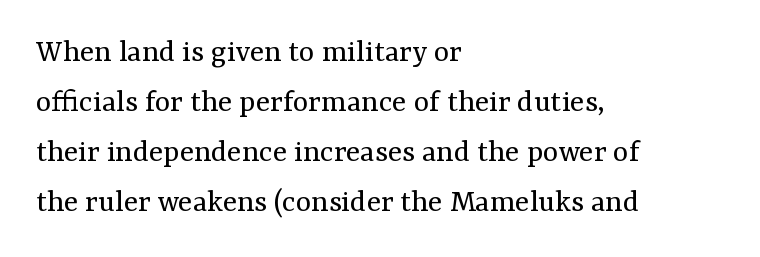
Is the block centered? No — it sits flush against the left margin. No chunkiness to these letters — they're not bold. This block has exactly the height ordinary leading produces. The horizontal fit of the characters is conventional and even. You can tell it's not italic because the verticals are truly vertical.
